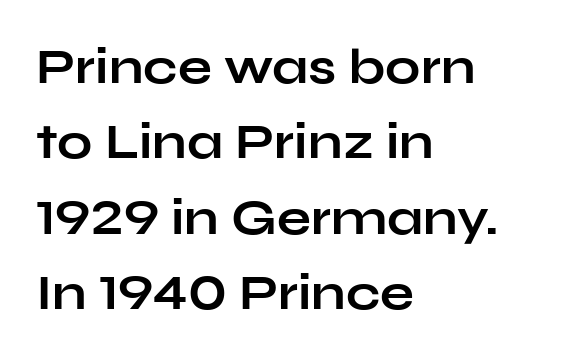
{"serif": "no", "italic": "no", "bold": "yes", "weight": "bold", "width": "wide", "stroke_contrast": "low", "x_height": "medium", "monospaced": "no", "underline": "no", "align": "left", "line_spacing": "normal", "line_spacing_ratio": 1.51, "letter_spacing": "normal", "letter_spacing_em": 0.0, "glyph_px": 50}
